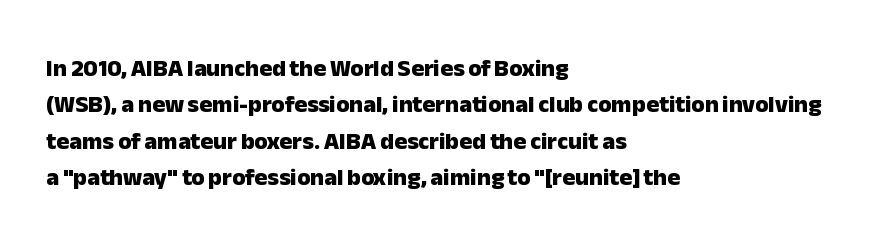
The image shows 24 px bold type, upright; set left-aligned, normal line spacing (1.52x), normal letter spacing, not underlined.
